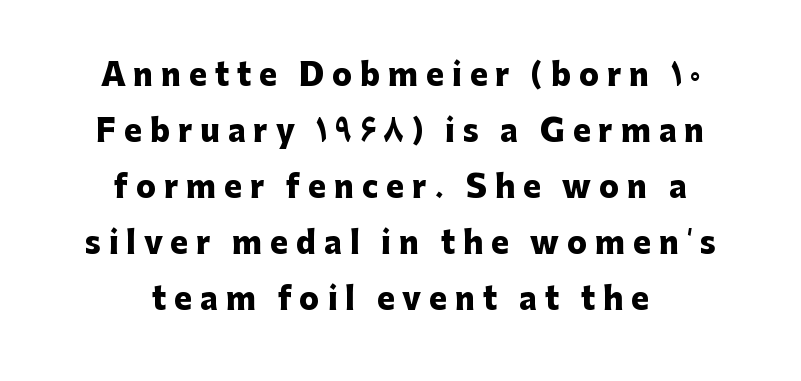
{"serif": "no", "italic": "no", "bold": "yes", "weight": "heavy", "width": "normal", "stroke_contrast": "low", "x_height": "medium", "monospaced": "no", "underline": "no", "align": "center", "line_spacing_ratio": 1.87, "letter_spacing": "wide", "letter_spacing_em": 0.26, "glyph_px": 30}
